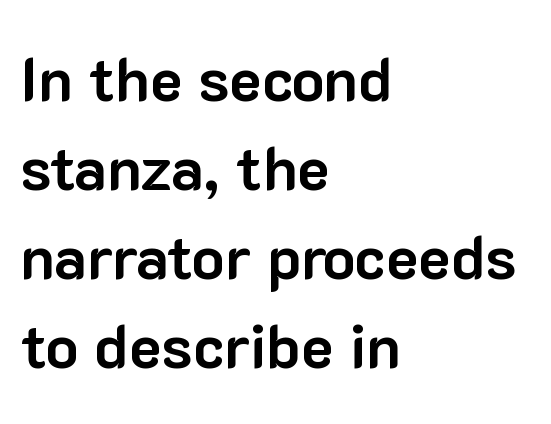
{"serif": "no", "italic": "no", "bold": "yes", "weight": "bold", "width": "normal", "stroke_contrast": "low", "x_height": "medium", "monospaced": "no", "underline": "no", "align": "left", "line_spacing": "normal", "line_spacing_ratio": 1.46, "letter_spacing": "normal", "letter_spacing_em": 0.0, "glyph_px": 61}
